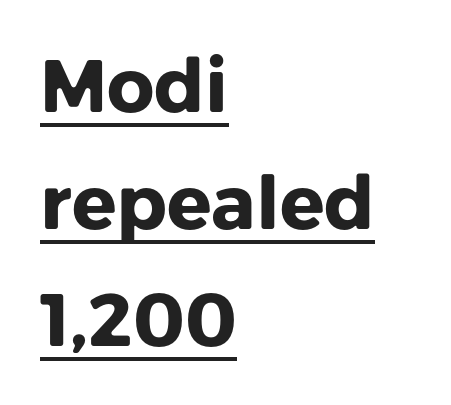
Thick stems and heavy bowls — unmistakably bold. The glyphs are accompanied by a horizontal stroke just below them. What kind of face is this? One without serifs — a sans. These lines are rendered in a variable-pitch font. The rag falls on the right side of this text block.
